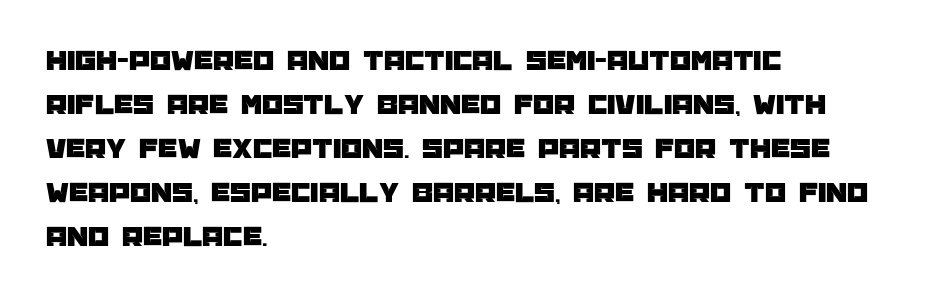
The image shows 30 px sans-serif type, upright; set left-aligned, normal line spacing (1.47x), normal letter spacing, not underlined; low stroke contrast and a large x-height.
